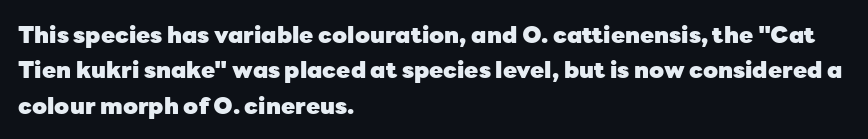
{"italic": "no", "bold": "yes", "underline": "no", "align": "left", "line_spacing": "normal", "line_spacing_ratio": 1.54, "letter_spacing": "normal", "letter_spacing_em": 0.0, "glyph_px": 23}
